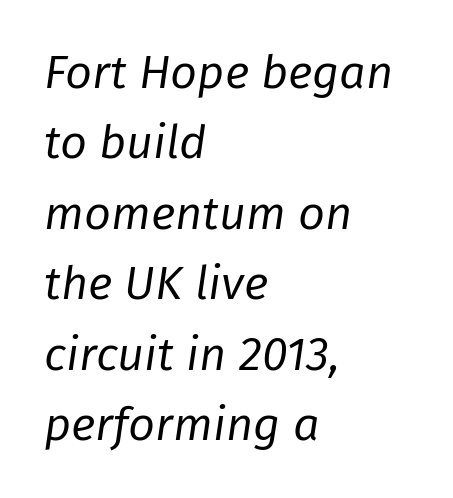
The image shows 47 px regular-weight type, italic (leaning right); set left-aligned, normal line spacing (1.5x), normal letter spacing, not underlined; low stroke contrast and a medium x-height.
